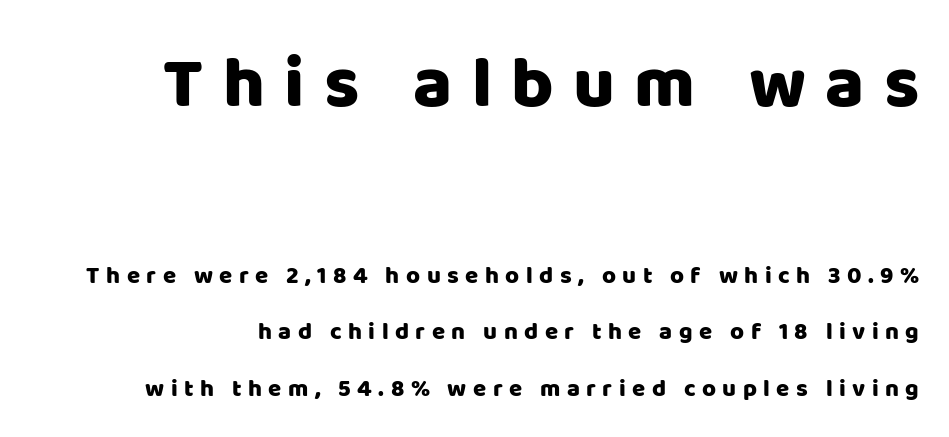
Varying glyph widths throughout — classic text-font behaviour. Successive baselines arrive slowly, with a big drop between each. You can tell from the bare stems that sans-serif type was used. Designer's note — italics off, roman on.
